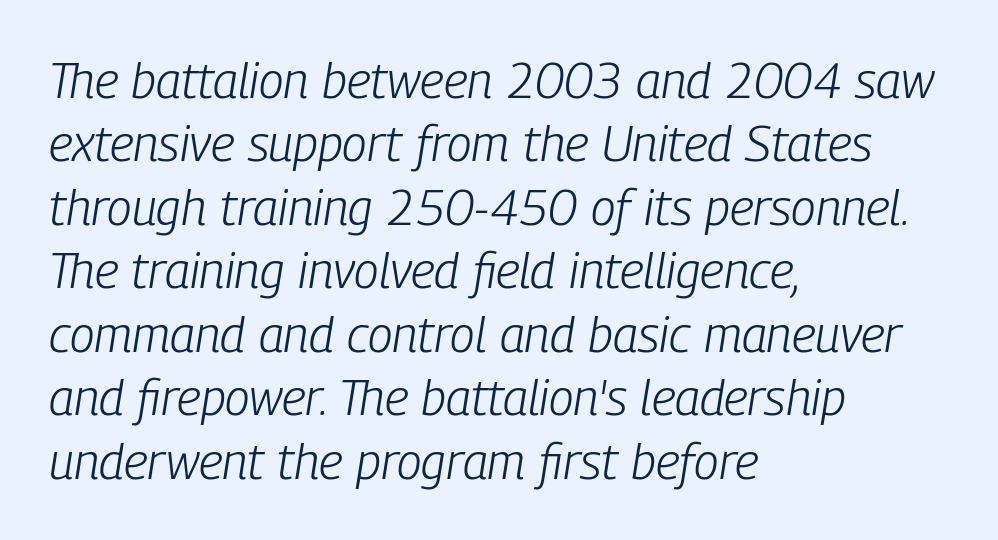
{"italic": "yes", "lean": "right", "slant_degrees": 9, "bold": "no", "weight": "light", "width": "condensed", "stroke_contrast": "low", "x_height": "medium", "monospaced": "no", "underline": "no", "align": "left", "line_spacing": "normal", "line_spacing_ratio": 1.27, "letter_spacing": "normal", "letter_spacing_em": 0.0, "glyph_px": 50}
